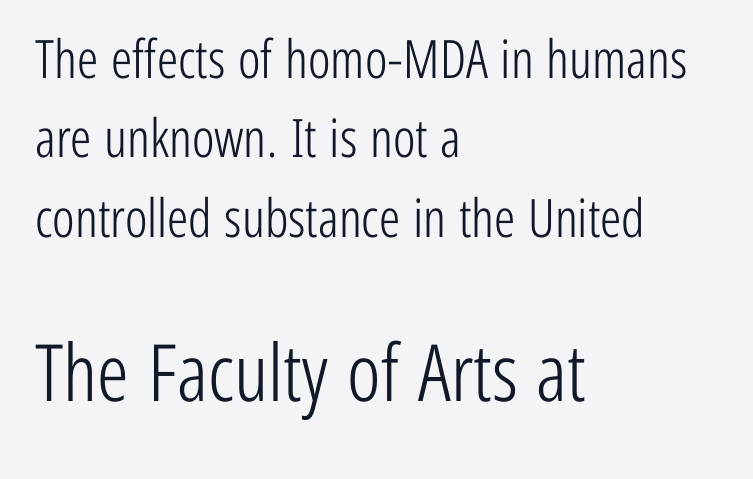
The image shows 79 px light, condensed sans-serif type, upright; set left-aligned, normal line spacing (1.5x), normal letter spacing, not underlined; the second (bottom) block is 1.49x larger; low stroke contrast and a medium x-height.
